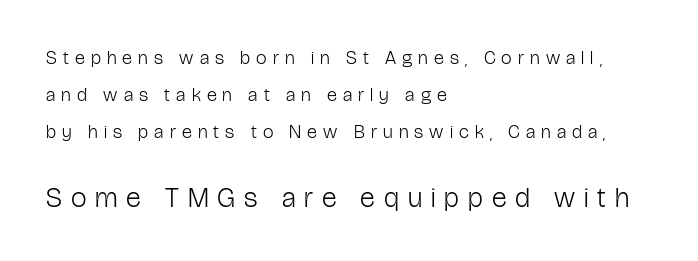
The image shows 28 px light, condensed sans-serif type, upright; set left-aligned, loose line spacing (1.95x), unusually wide letter spacing (+0.32 em), not underlined; the second (bottom) block is 1.47x larger; low stroke contrast and a medium x-height.
